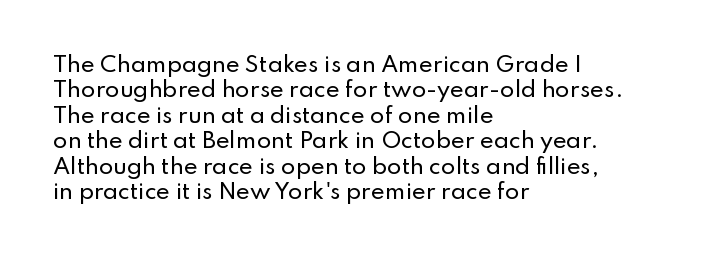
{"italic": "no", "underline": "no", "align": "left", "line_spacing_ratio": 1.21, "letter_spacing": "normal", "letter_spacing_em": 0.0, "glyph_px": 21}
